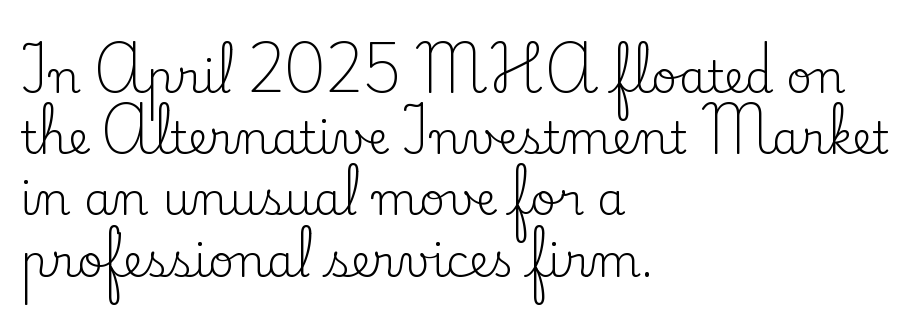
The image shows 45 px regular-weight type, upright; set left-aligned, normal line spacing (1.36x), normal letter spacing, not underlined; low stroke contrast and a small x-height.
